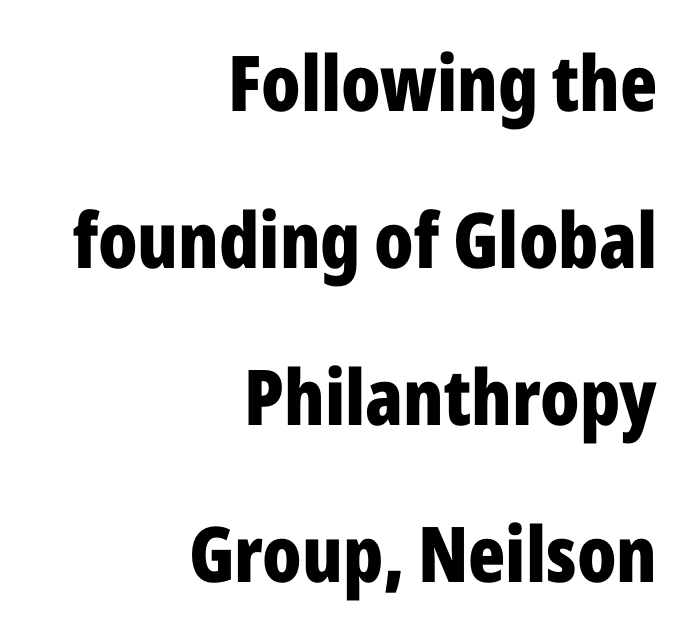
{"serif": "no", "italic": "no", "bold": "yes", "weight": "bold", "width": "condensed", "stroke_contrast": "low", "x_height": "medium", "monospaced": "no", "underline": "no", "align": "right", "line_spacing": "loose", "line_spacing_ratio": 2.04, "letter_spacing": "normal", "letter_spacing_em": 0.0, "glyph_px": 77}
